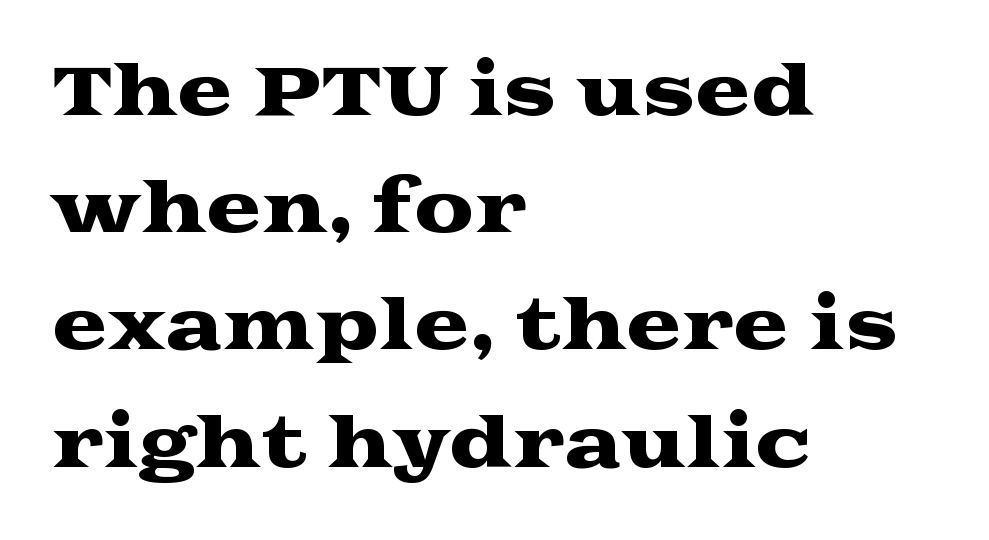
{"serif": "yes", "italic": "no", "width": "wide", "stroke_contrast": "medium", "x_height": "medium", "monospaced": "no", "underline": "no", "align": "left", "line_spacing_ratio": 1.75, "letter_spacing": "normal", "letter_spacing_em": 0.0, "glyph_px": 67}
